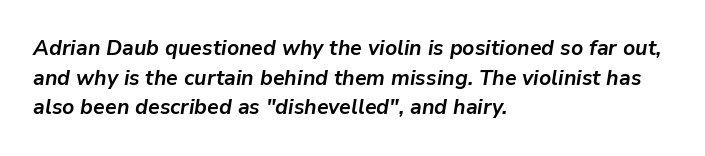
{"italic": "yes", "lean": "right", "slant_degrees": 9, "bold": "yes", "underline": "no", "align": "left", "line_spacing": "normal", "line_spacing_ratio": 1.41, "letter_spacing": "normal", "letter_spacing_em": 0.0, "glyph_px": 21}
